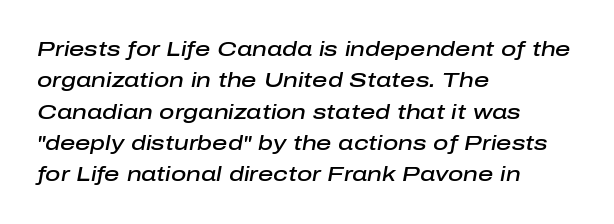
Q: Is the text bold? A: Semi-bold.
Q: Is the text italic (slanted)? A: Yes, it leans right by about 10 degrees.
Q: Is the text underlined? A: No.
Q: How is the paragraph aligned? A: Left-aligned.
Q: Is the spacing between letters normal or unusually wide? A: Normal.
Q: Is the spacing between lines tight, normal or loose? A: Normal.
